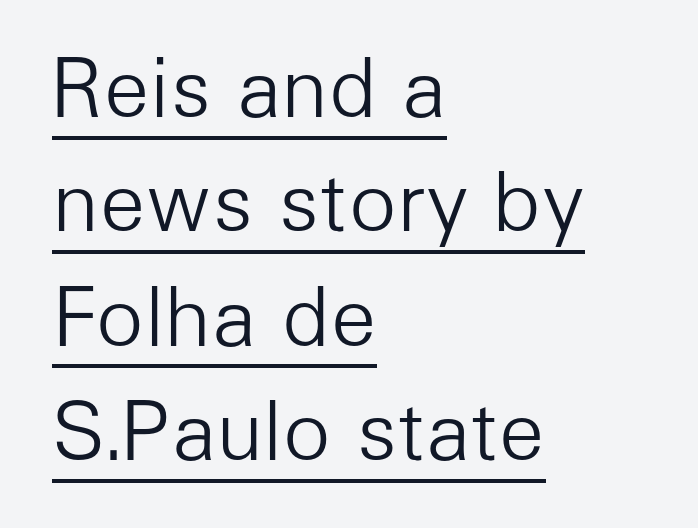
The rendering uses natural spacing where letterforms have individual widths. Normally led — the rows are evenly, conventionally spaced. Horizontal alignment here is leftward, the default for most running prose. Note: no serifs on the glyphs.
